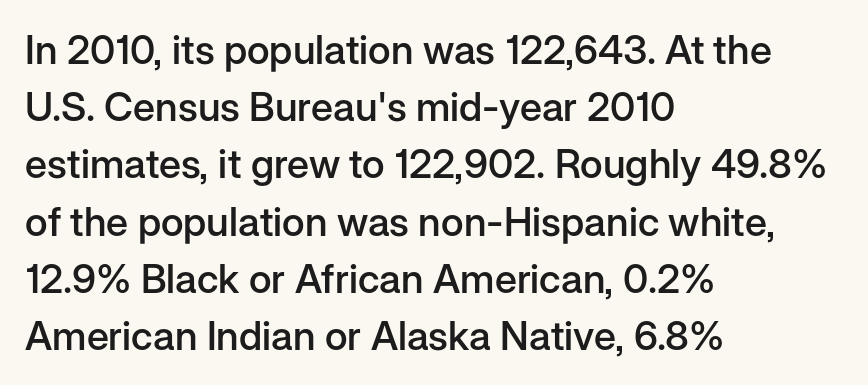
{"serif": "no", "italic": "no", "bold": "semi", "weight": "semibold", "width": "normal", "stroke_contrast": "low", "x_height": "medium", "monospaced": "no", "underline": "no", "align": "left", "line_spacing": "normal", "line_spacing_ratio": 1.43, "letter_spacing": "normal", "letter_spacing_em": 0.0, "glyph_px": 40}
